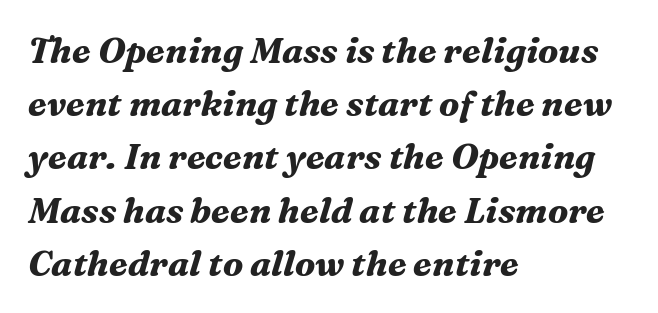
Q: Is the text bold? A: Yes.
Q: Is the text italic (slanted)? A: Yes, it leans right by about 16 degrees.
Q: Is the typeface a serif or a sans-serif typeface? A: Serif.
Q: Is the text underlined? A: No.
Q: How is the paragraph aligned? A: Left-aligned.
Q: Is the spacing between letters normal or unusually wide? A: Normal.
Q: Is the spacing between lines tight, normal or loose? A: Normal.
Q: Width (condensed, normal, or wide)? A: Normal.
Q: Stroke contrast? A: Medium.
Q: x-height? A: Medium.
Q: Monospaced? A: No.
